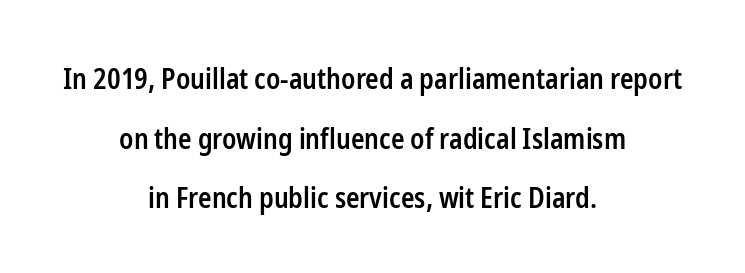
{"serif": "no", "italic": "no", "bold": "semi", "weight": "semibold", "width": "condensed", "stroke_contrast": "low", "x_height": "medium", "monospaced": "no", "underline": "no", "align": "center", "line_spacing": "loose", "line_spacing_ratio": 2.13, "letter_spacing": "normal", "letter_spacing_em": 0.0, "glyph_px": 28}
